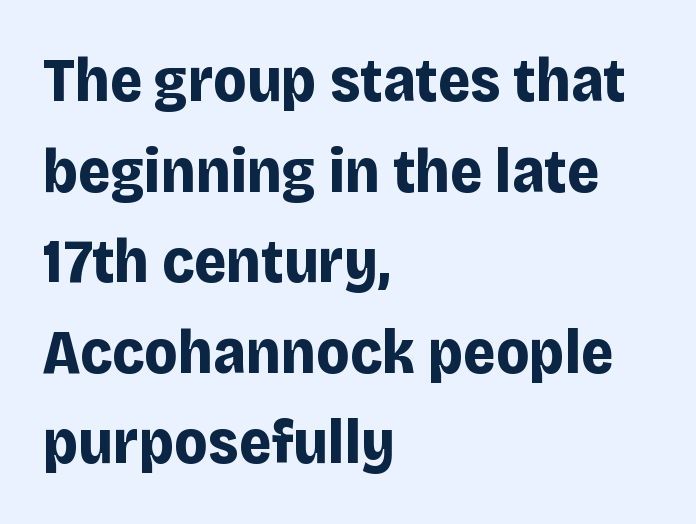
The rows are spaced the way most documents space them. Each letter's strokes conclude bluntly, with no projecting serifs. The typography opts for an upright posture over an oblique one. If you drew a ruler down the left edge, every line would touch it. The rendering keeps characters at their native spacing.
